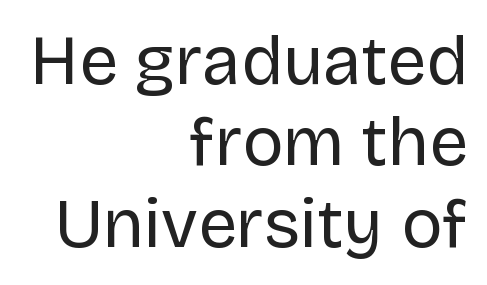
The paragraph shown leans on its right margin. The letters carry no serifs — their stems end cleanly without finishing strokes. Each stroke keeps to a modest, everyday thickness or less. The glyphs are unaccompanied by any horizontal stroke below them. This sample uses an upright cut, with every glyph sitting square on the baseline. The rendering uses natural spacing where letterforms have individual widths.
